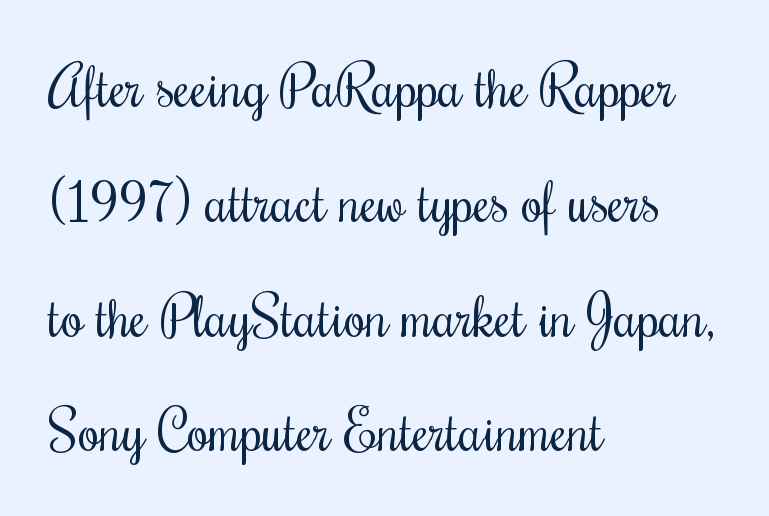
The image shows 56 px regular-weight, condensed type; set left-aligned, loose line spacing (2.05x), normal letter spacing, not underlined; medium stroke contrast and a small x-height.
